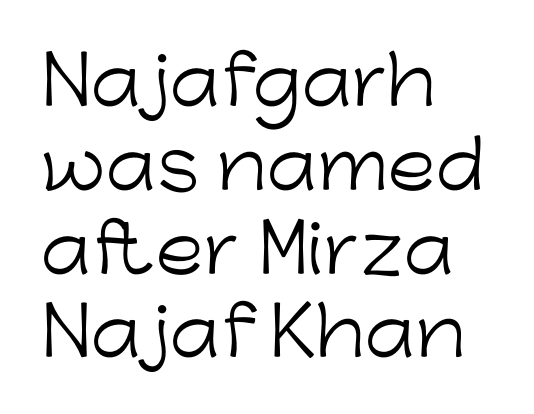
The image shows 66 px light sans-serif type, upright; set left-aligned, normal line spacing (1.27x), normal letter spacing, not underlined; low stroke contrast and a medium x-height.
